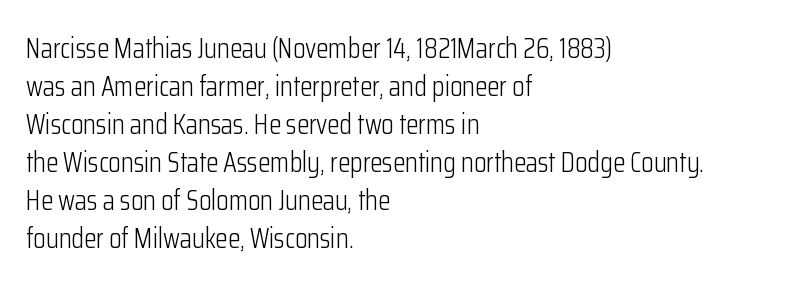
Q: Is the text bold? A: No.
Q: Is the text italic (slanted)? A: No, it is upright.
Q: Is the typeface a serif or a sans-serif typeface? A: Sans-serif.
Q: Is the text underlined? A: No.
Q: How is the paragraph aligned? A: Left-aligned.
Q: Is the spacing between letters normal or unusually wide? A: Normal.
Q: Is the spacing between lines tight, normal or loose? A: Normal.
Q: Width (condensed, normal, or wide)? A: Condensed.
Q: Stroke contrast? A: Low.
Q: x-height? A: Medium.
Q: Monospaced? A: No.
